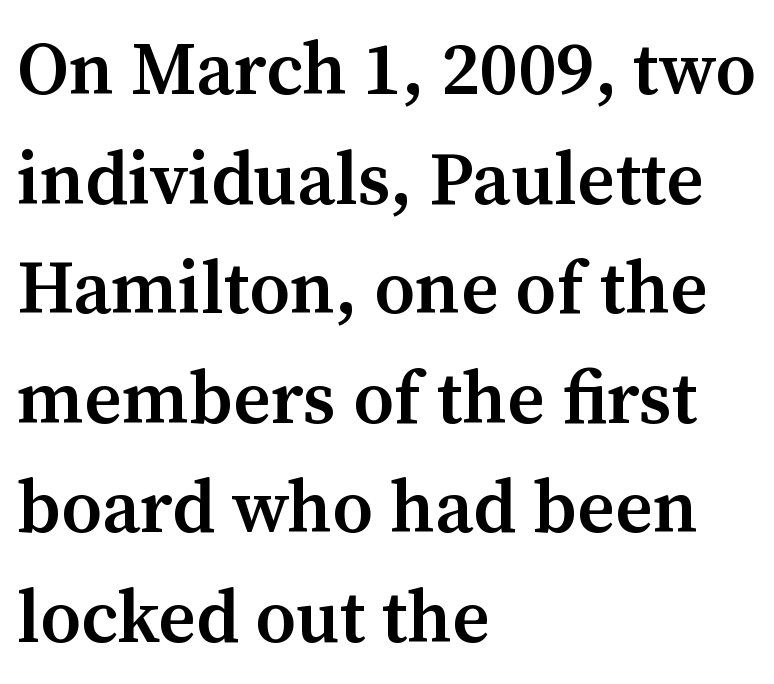
The image shows 74 px semibold serif type, upright; set left-aligned, normal line spacing (1.48x), normal letter spacing, not underlined; medium stroke contrast and a medium x-height.
